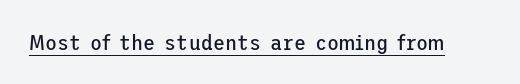
The image shows 22 px text type, upright; set normal letter spacing, underlined.
